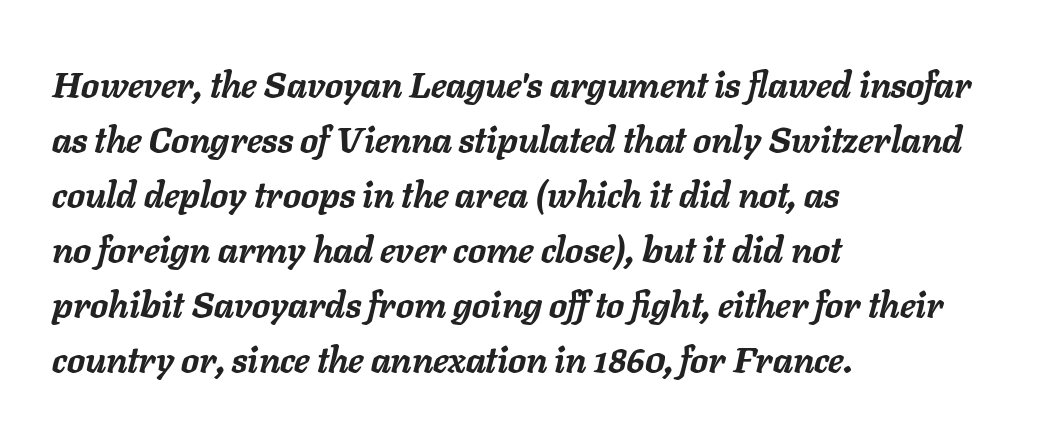
Q: Is the text bold? A: Yes.
Q: Is the text italic (slanted)? A: Yes, it leans right by about 11 degrees.
Q: Is the text underlined? A: No.
Q: How is the paragraph aligned? A: Left-aligned.
Q: Is the spacing between letters normal or unusually wide? A: Normal.
Q: Is the spacing between lines tight, normal or loose? A: Normal.
Q: Width (condensed, normal, or wide)? A: Normal.
Q: Stroke contrast? A: Low.
Q: x-height? A: Medium.
Q: Monospaced? A: No.
